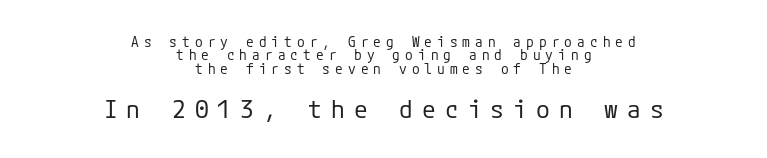
On a weight scale, this lands at 450 or below. No word sits above an underline. Reading down the block, each line starts at a different indent, mirrored at its end. What's the leading like? Squeezed, with rows nearly overlapping. A typesetter would call this heavily tracked-out type. Italic? Not at all — the glyphs are vertical.
